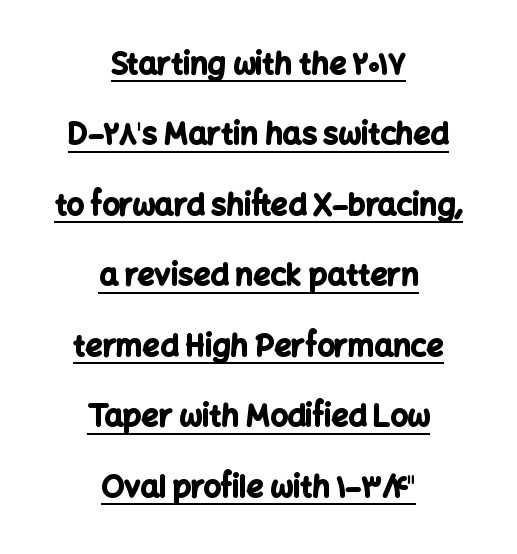
Q: Is the text bold? A: Yes.
Q: Is the text italic (slanted)? A: No, it is upright.
Q: Is the typeface a serif or a sans-serif typeface? A: Sans-serif.
Q: Is the text underlined? A: Yes.
Q: How is the paragraph aligned? A: Centered.
Q: Is the spacing between letters normal or unusually wide? A: Normal.
Q: Is the spacing between lines tight, normal or loose? A: Loose.
Q: Width (condensed, normal, or wide)? A: Normal.
Q: Stroke contrast? A: Low.
Q: x-height? A: Medium.
Q: Monospaced? A: No.
